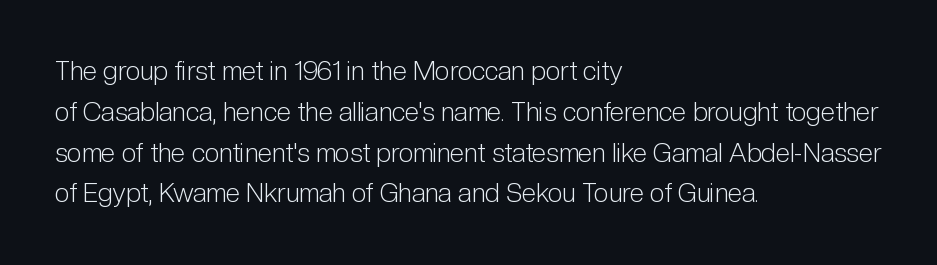
The gap between lines stays unmarked. No extra tracking has been applied to these lines. Does the leading feel generous? No, just average. Short and long lines alike share a common starting point at left.
